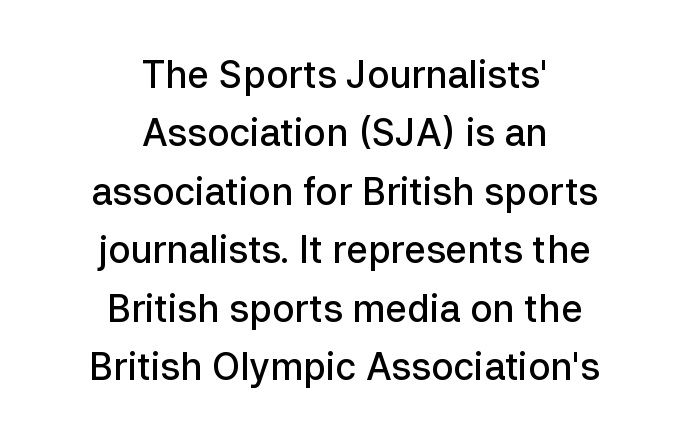
{"serif": "no", "italic": "no", "bold": "semi", "weight": "semibold", "width": "normal", "stroke_contrast": "low", "x_height": "medium", "monospaced": "no", "underline": "no", "align": "center", "line_spacing": "normal", "line_spacing_ratio": 1.58, "letter_spacing": "normal", "letter_spacing_em": 0.0, "glyph_px": 37}
